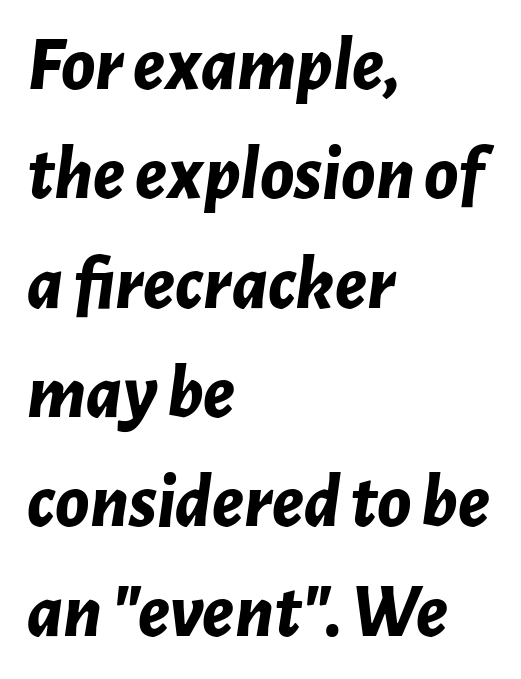
Is this a fixed-width face? No — the glyphs have proportional, varying widths. Tall strokes in this sample are angled rather than plumb. Heavy-handed strokes throughout: this text is bold. Left-aligned paragraph, ragged on the right. Vertically, the passage feels balanced, rows spaced as you'd expect.
